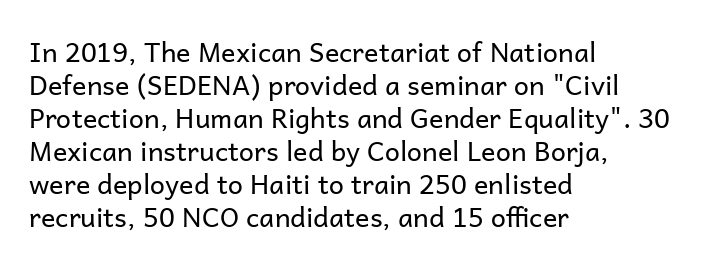
The image shows 27 px text type, upright; set left-aligned, line spacing 1.22x, normal letter spacing, not underlined.
